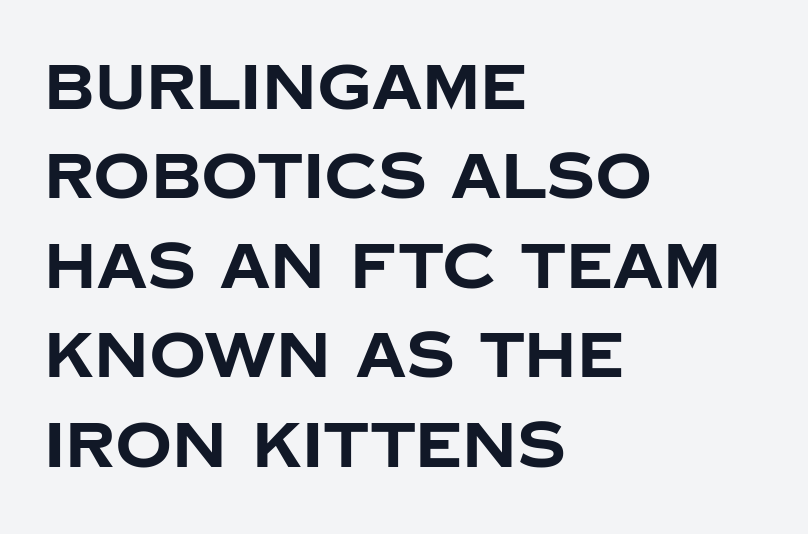
{"serif": "no", "italic": "no", "bold": "yes", "weight": "bold", "width": "normal", "stroke_contrast": "low", "x_height": "large", "monospaced": "no", "underline": "no", "align": "left", "line_spacing": "normal", "line_spacing_ratio": 1.42, "letter_spacing": "normal", "letter_spacing_em": 0.0, "glyph_px": 63}
